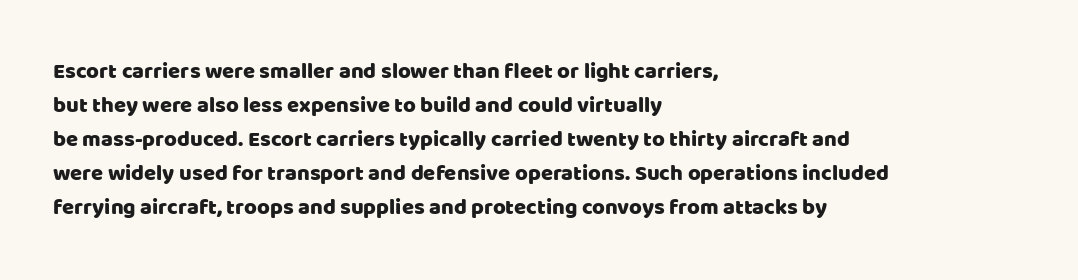
The image shows 22 px text type, upright; set left-aligned, normal line spacing (1.55x), normal letter spacing, not underlined.
